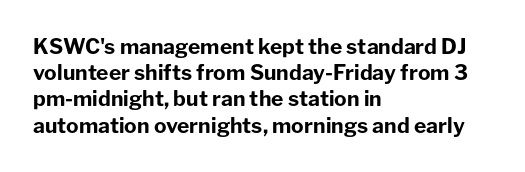
The image shows 21 px bold type, upright; set left-aligned, normal line spacing (1.25x), normal letter spacing, not underlined.
